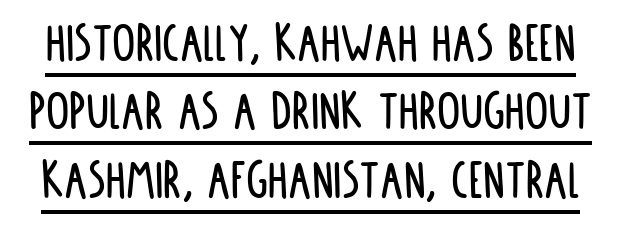
{"serif": "no", "italic": "no", "width": "condensed", "stroke_contrast": "low", "x_height": "large", "monospaced": "no", "underline": "yes", "line_spacing_ratio": 1.18, "letter_spacing": "normal", "letter_spacing_em": 0.0, "glyph_px": 58}
